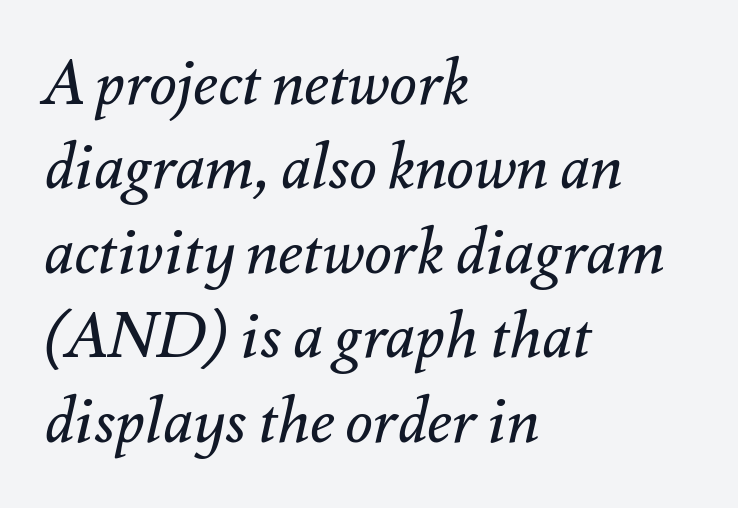
{"italic": "yes", "lean": "right", "slant_degrees": 12, "bold": "no", "weight": "regular", "width": "normal", "stroke_contrast": "medium", "x_height": "small", "monospaced": "no", "underline": "no", "align": "left", "line_spacing": "normal", "line_spacing_ratio": 1.34, "letter_spacing": "normal", "letter_spacing_em": 0.0, "glyph_px": 63}
